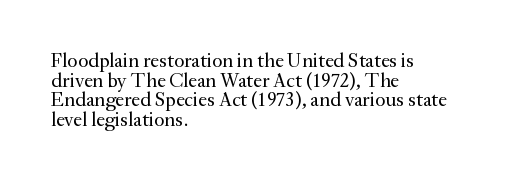
The image shows 20 px text type, upright; set left-aligned, tight line spacing (0.98x), normal letter spacing, not underlined.
